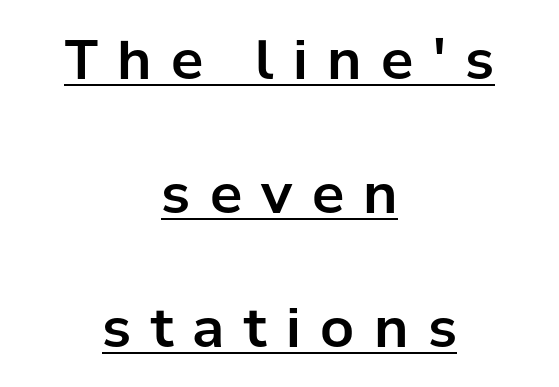
The image shows 54 px sans-serif type, upright; set centered, loose line spacing (2.48x), unusually wide letter spacing (+0.36 em), underlined; low stroke contrast and a medium x-height.
